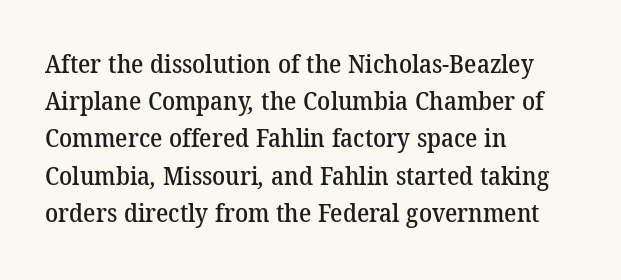
Q: Is the text underlined? A: No.
Q: How is the paragraph aligned? A: Left-aligned.
Q: Is the spacing between letters normal or unusually wide? A: Normal.
Q: Is the spacing between lines tight, normal or loose? A: Normal.
